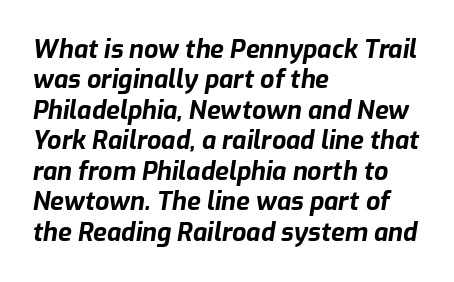
{"italic": "yes", "lean": "right", "slant_degrees": 9, "bold": "yes", "underline": "no", "align": "left", "line_spacing_ratio": 1.22, "letter_spacing": "normal", "letter_spacing_em": 0.0, "glyph_px": 25}
